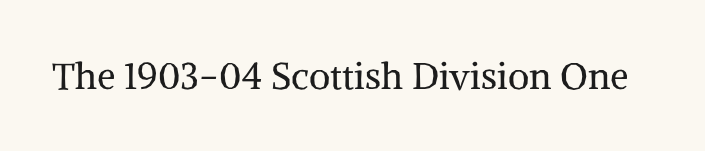
{"serif": "yes", "italic": "no", "bold": "no", "weight": "regular", "width": "normal", "stroke_contrast": "medium", "x_height": "medium", "monospaced": "no", "underline": "no", "letter_spacing": "normal", "letter_spacing_em": 0.0, "glyph_px": 37}
